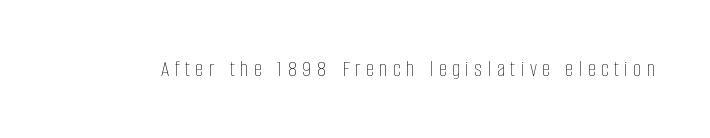
Q: Is the text bold? A: No.
Q: Is the text italic (slanted)? A: No, it is upright.
Q: Is the text underlined? A: No.
Q: Is the spacing between letters normal or unusually wide? A: Unusually wide.
